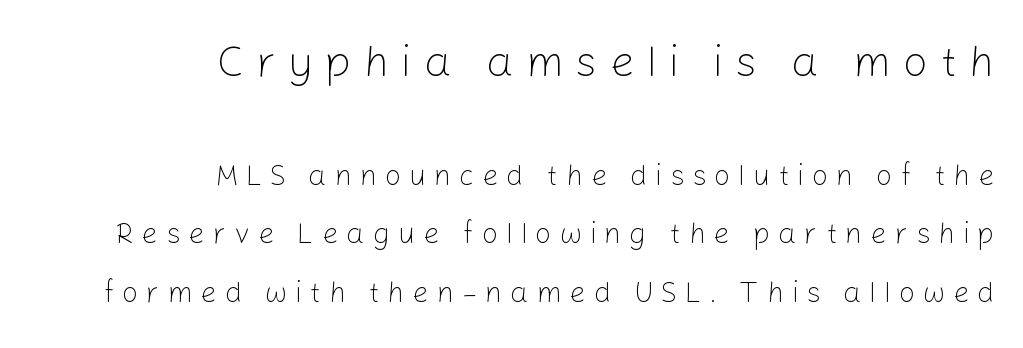
{"serif": "no", "italic": "no", "bold": "no", "weight": "light", "width": "normal", "stroke_contrast": "low", "x_height": "medium", "monospaced": "no", "underline": "no", "align": "right", "line_spacing": "loose", "line_spacing_ratio": 2.03, "letter_spacing": "wide", "letter_spacing_em": 0.27, "larger_block": "first", "size_ratio": 1.52, "glyph_px": 44}
